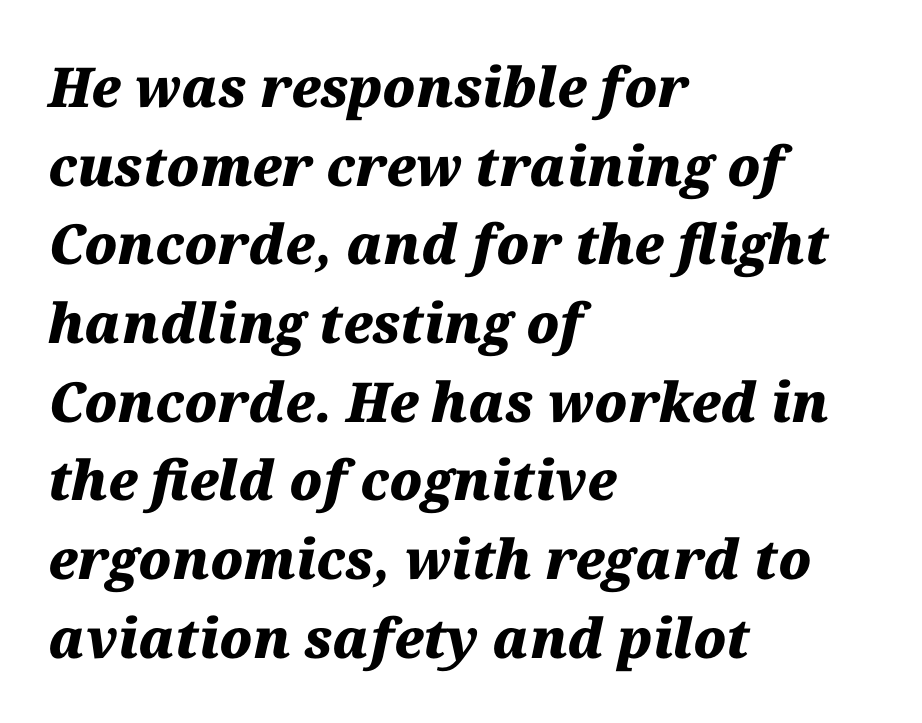
Standard letterfit; no display-style spreading of the glyphs. Weight check: bold — yes, fully. Short and long lines alike share a common starting point at left. A typesetter would call this leading conventional body-copy spacing. Spacing verdict: proportional, widths tailored to each character. The glyphs are unaccompanied by any horizontal stroke below them.
